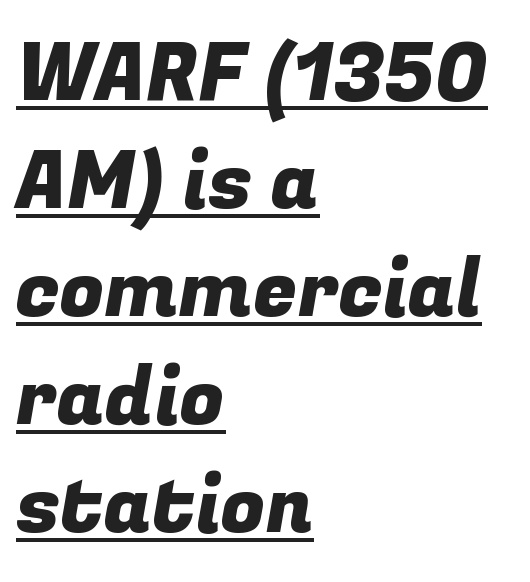
Here the designer chose a conventional face with non-uniform glyph widths. A typesetter would call this zero additional tracking. To sum up the face: it is a sans, with no serifs. The designer left line spacing at the default. Typeset ragged right — the left edge is the straight one.
